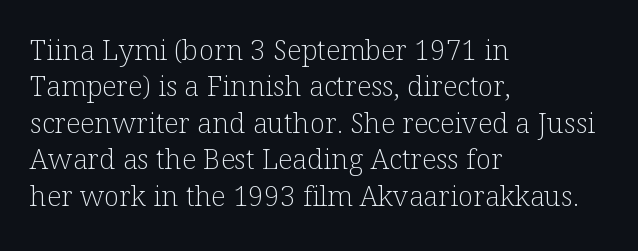
The image shows 28 px light serif type, upright; set left-aligned, normal line spacing (1.3x), normal letter spacing, not underlined; low stroke contrast and a medium x-height.
